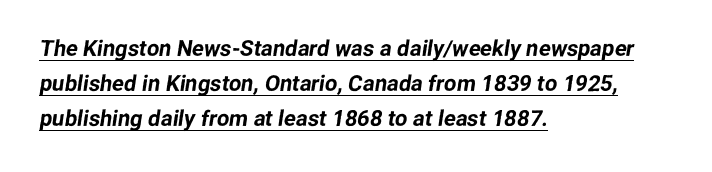
Vertical spacing — default. A continuous stroke trails under the words, as in a hyperlink. Horizontally, the lines are justified to the leading edge only. Honestly, the letter spacing is just normal — you wouldn't notice it.
